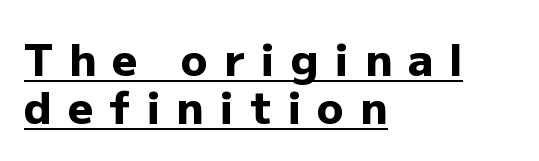
{"serif": "no", "italic": "no", "bold": "yes", "weight": "heavy", "width": "normal", "stroke_contrast": "low", "x_height": "medium", "monospaced": "no", "underline": "yes", "align": "left", "line_spacing": "tight", "line_spacing_ratio": 1.09, "letter_spacing": "wide", "letter_spacing_em": 0.36, "glyph_px": 44}
